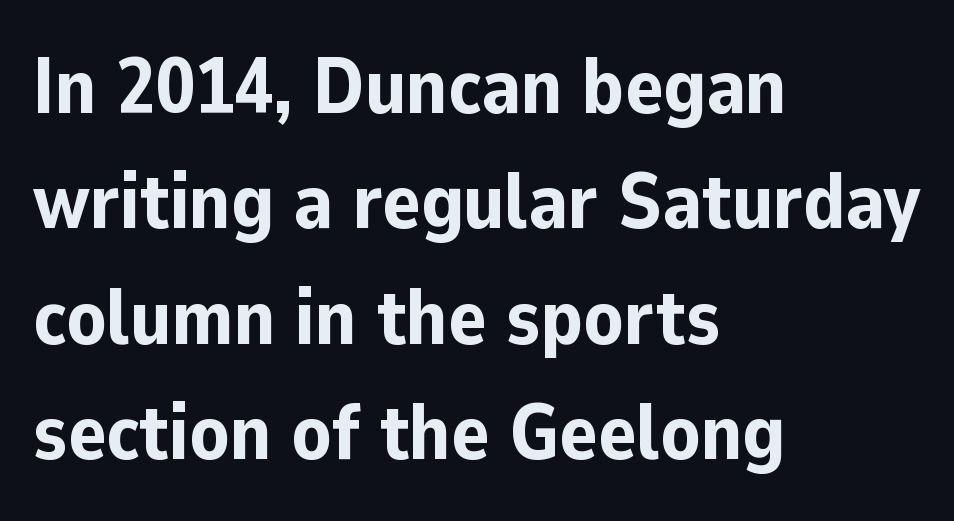
The image shows 79 px bold sans-serif type, upright; set left-aligned, normal line spacing (1.46x), normal letter spacing, not underlined; low stroke contrast and a medium x-height.
